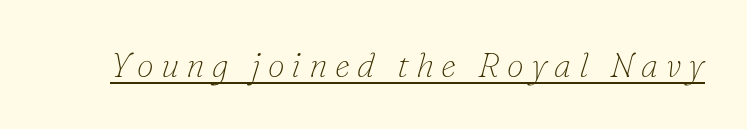
The image shows 34 px thin serif type, italic (leaning right); set unusually wide letter spacing (+0.22 em), underlined; low stroke contrast and a small x-height.
